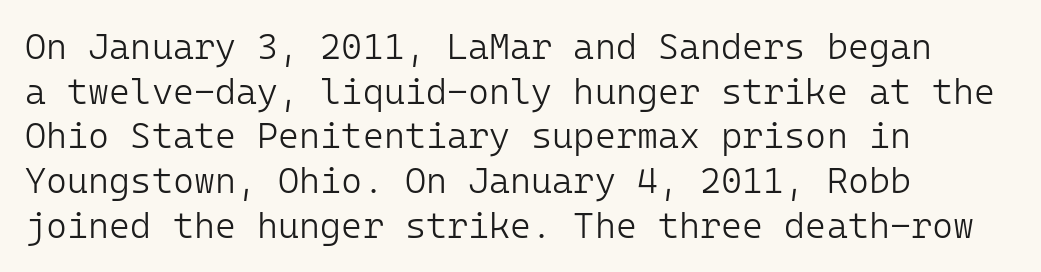
{"serif": "no", "italic": "no", "bold": "no", "weight": "light", "width": "normal", "stroke_contrast": "low", "x_height": "medium", "monospaced": "yes", "underline": "no", "align": "left", "line_spacing_ratio": 1.24, "letter_spacing": "normal", "letter_spacing_em": 0.0, "glyph_px": 36}
